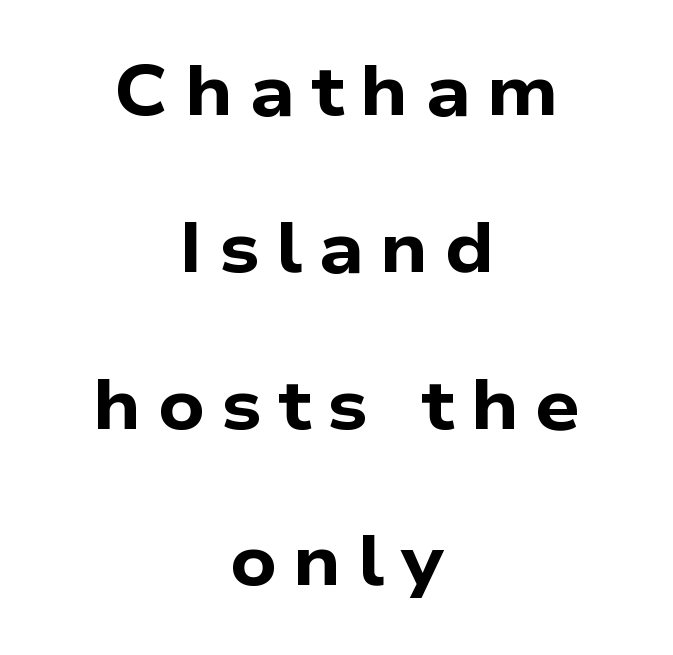
The image shows 70 px bold, wide sans-serif type; set centered, loose line spacing (2.24x), unusually wide letter spacing (+0.23 em), not underlined; low stroke contrast and a medium x-height.
